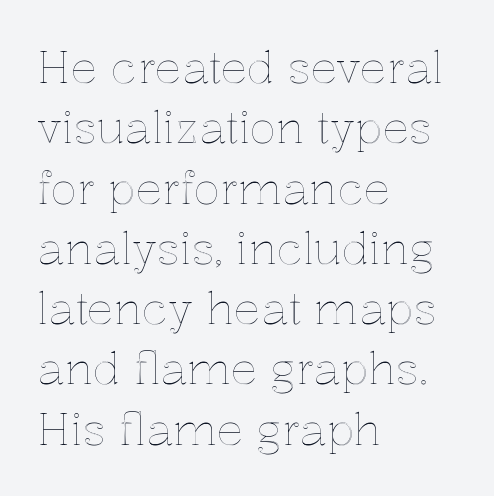
{"italic": "no", "width": "normal", "x_height": "medium", "monospaced": "no", "underline": "no", "align": "left", "line_spacing": "normal", "line_spacing_ratio": 1.37, "letter_spacing": "normal", "letter_spacing_em": 0.0, "glyph_px": 44}
